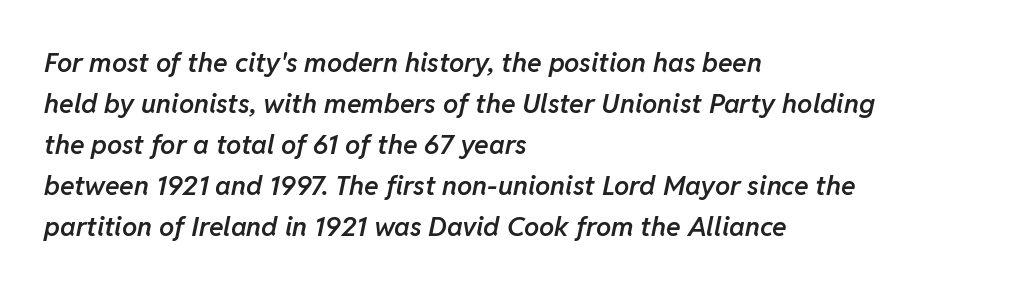
{"italic": "yes", "lean": "right", "slant_degrees": 11, "bold": "semi", "underline": "no", "align": "left", "line_spacing": "normal", "line_spacing_ratio": 1.52, "letter_spacing": "normal", "letter_spacing_em": 0.0, "glyph_px": 27}
